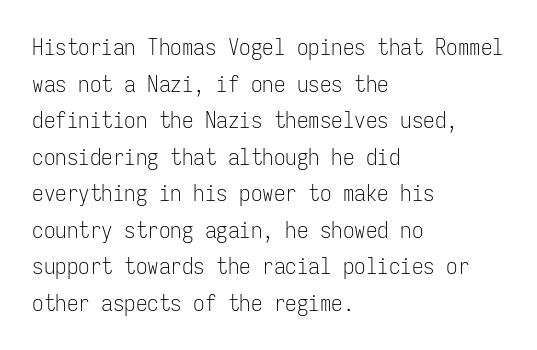
Notice how descenders clear the ascenders below comfortably — that's standard leading. Heft: none added — not bold. Posture: upright roman. The tracking reads as untouched default to a designer's eye. If you drew a ruler down the left edge, every line would touch it.
